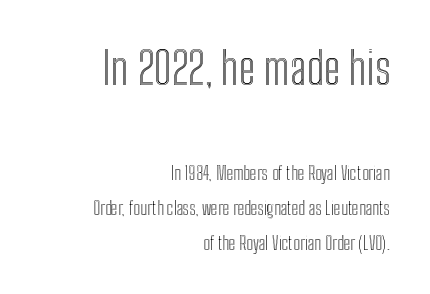
{"italic": "no", "width": "condensed", "x_height": "medium", "monospaced": "no", "underline": "no", "align": "right", "line_spacing": "loose", "line_spacing_ratio": 1.92, "letter_spacing": "normal", "letter_spacing_em": 0.0, "larger_block": "first", "size_ratio": 2.5, "glyph_px": 45}
